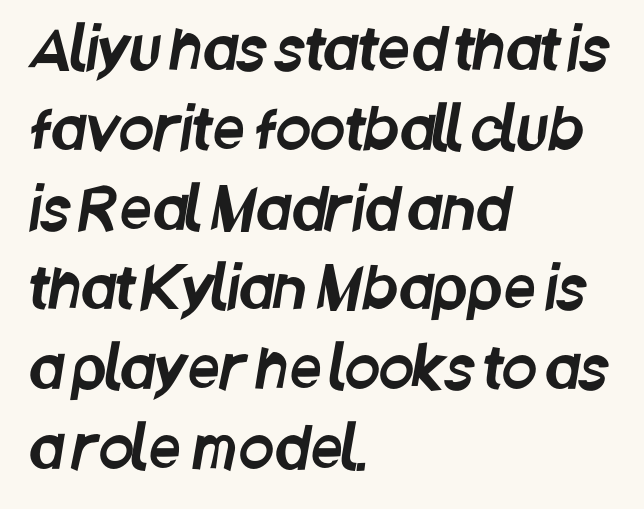
Each letter's strokes conclude bluntly, with no projecting serifs. These lines stack with their left ends in a neat column. This sample keeps an unexceptional amount of space between lines. A typesetter would call this proportional, since set widths differ per character.
